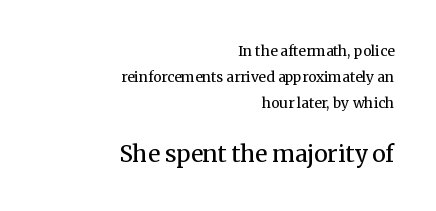
{"italic": "no", "bold": "no", "underline": "no", "align": "right", "line_spacing_ratio": 1.86, "letter_spacing": "normal", "letter_spacing_em": 0.0, "larger_block": "second", "size_ratio": 1.64, "glyph_px": 23}
